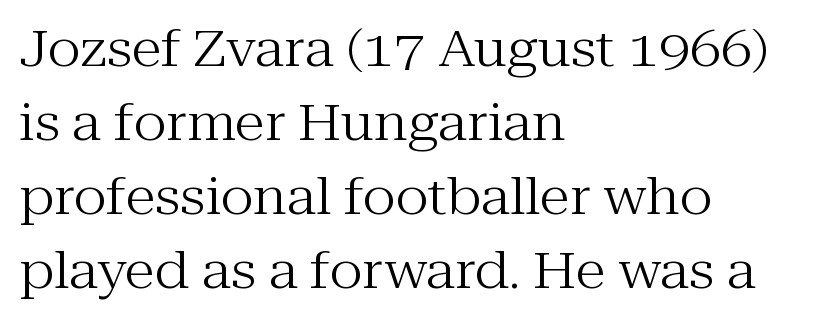
{"serif": "yes", "italic": "no", "bold": "no", "weight": "regular", "width": "normal", "stroke_contrast": "medium", "x_height": "medium", "monospaced": "no", "underline": "no", "align": "left", "line_spacing": "normal", "line_spacing_ratio": 1.48, "letter_spacing": "normal", "letter_spacing_em": 0.0, "glyph_px": 50}
